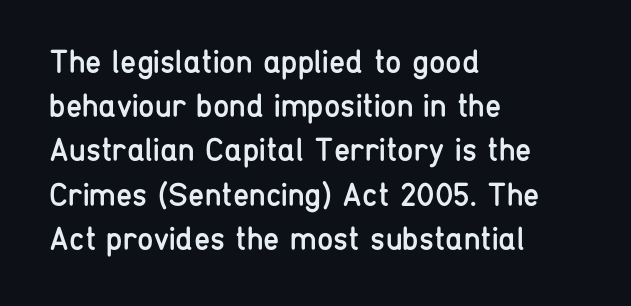
{"serif": "no", "italic": "no", "bold": "no", "weight": "regular", "width": "condensed", "stroke_contrast": "low", "x_height": "medium", "monospaced": "no", "underline": "no", "align": "left", "line_spacing": "normal", "line_spacing_ratio": 1.34, "letter_spacing": "normal", "letter_spacing_em": 0.0, "glyph_px": 33}
